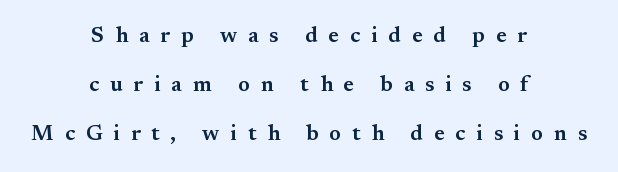
A bare baseline throughout the passage. Here the glyphs are tracked loosely, breaking word shapes into spaced letters. Summary of weight: moderately heavy, a semibold. Baseline-to-baseline distance is far greater than the letter height.
